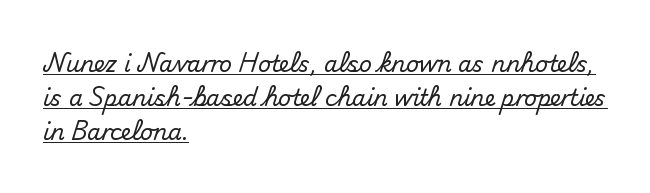
What's the leading like? Ordinary, nothing unusual. The horizontal fit of the characters is conventional and even. Casual observation: everything's shoved over to the left. A typographer would call this underscored text.
